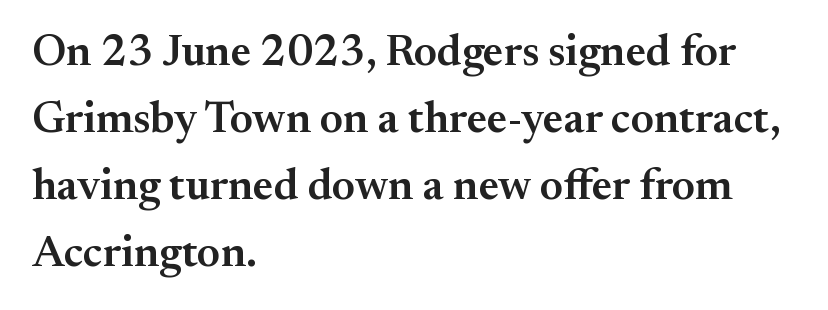
Q: Is the text bold? A: Semi-bold.
Q: Is the text italic (slanted)? A: No, it is upright.
Q: Is the typeface a serif or a sans-serif typeface? A: Serif.
Q: Is the text underlined? A: No.
Q: How is the paragraph aligned? A: Left-aligned.
Q: Is the spacing between letters normal or unusually wide? A: Normal.
Q: Is the spacing between lines tight, normal or loose? A: Normal.
Q: Width (condensed, normal, or wide)? A: Normal.
Q: Stroke contrast? A: Medium.
Q: x-height? A: Small.
Q: Monospaced? A: No.
